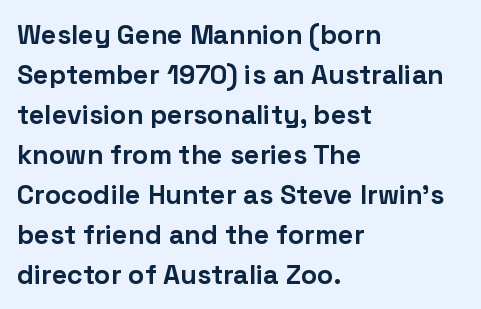
{"italic": "no", "bold": "yes", "underline": "no", "align": "left", "line_spacing": "normal", "line_spacing_ratio": 1.48, "letter_spacing": "normal", "letter_spacing_em": 0.0, "glyph_px": 27}
